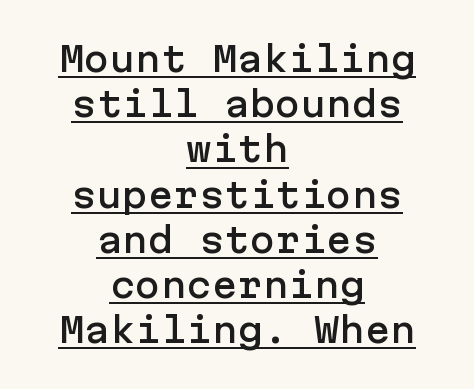
The image shows 34 px sans-serif type, upright; set centered, normal line spacing (1.33x), normal letter spacing, underlined; low stroke contrast and a medium x-height.
